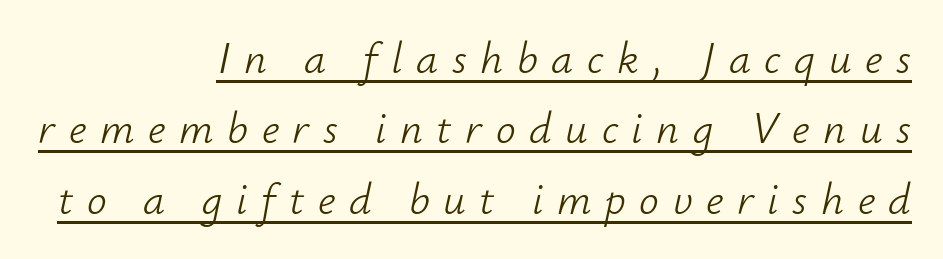
Honestly, the underline is the first thing you notice here. All the whitespace from short lines collects on the left. A typesetter would call this leading conventional body-copy spacing. Weight: regular or lighter.
